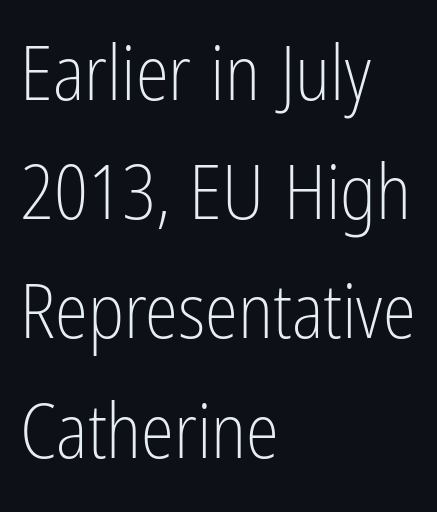
Q: Is the text bold? A: No.
Q: Is the text italic (slanted)? A: No, it is upright.
Q: Is the typeface a serif or a sans-serif typeface? A: Sans-serif.
Q: Is the text underlined? A: No.
Q: How is the paragraph aligned? A: Left-aligned.
Q: Is the spacing between letters normal or unusually wide? A: Normal.
Q: Is the spacing between lines tight, normal or loose? A: Normal.
Q: Width (condensed, normal, or wide)? A: Condensed.
Q: Stroke contrast? A: Low.
Q: x-height? A: Medium.
Q: Monospaced? A: No.
